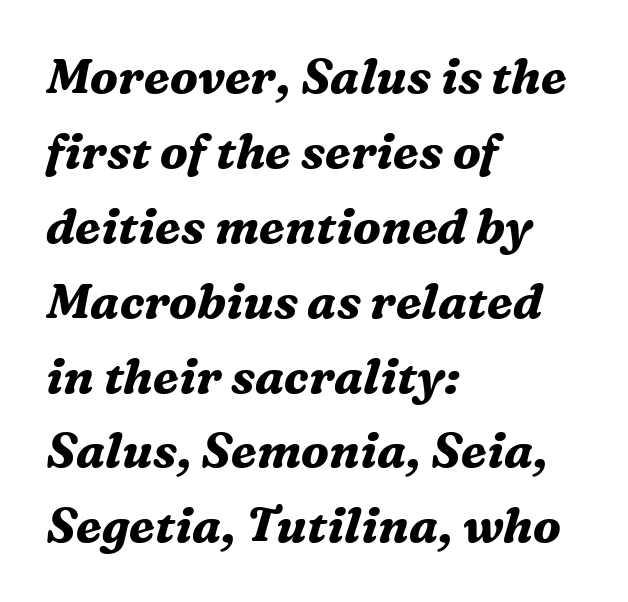
The image shows 48 px bold serif type, italic (leaning right); set left-aligned, normal line spacing (1.56x), normal letter spacing, not underlined; medium stroke contrast and a medium x-height.
